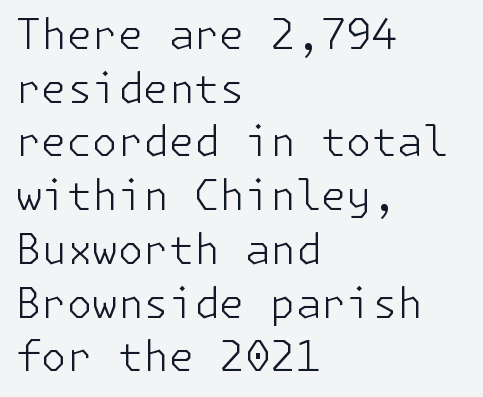
{"serif": "no", "italic": "no", "bold": "no", "weight": "light", "width": "normal", "stroke_contrast": "low", "x_height": "medium", "underline": "no", "align": "left", "line_spacing": "normal", "line_spacing_ratio": 1.31, "letter_spacing": "normal", "letter_spacing_em": 0.0, "glyph_px": 41}
